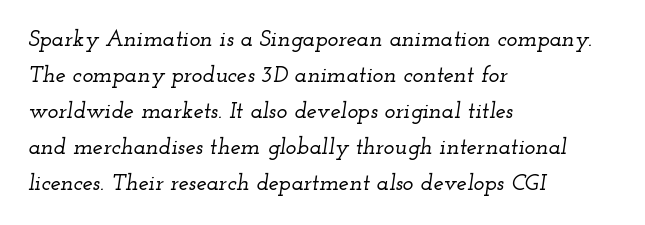
Q: Is the text italic (slanted)? A: Yes, it leans right by about 12 degrees.
Q: Is the text underlined? A: No.
Q: How is the paragraph aligned? A: Left-aligned.
Q: Is the spacing between letters normal or unusually wide? A: Normal.
Q: Is the spacing between lines tight, normal or loose? A: Normal.
